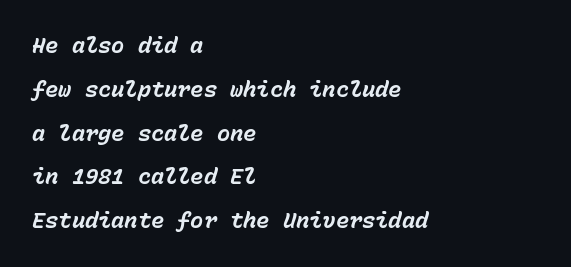
{"italic": "yes", "lean": "right", "slant_degrees": 15, "bold": "yes", "underline": "no", "align": "left", "line_spacing": "loose", "line_spacing_ratio": 1.99, "letter_spacing": "normal", "letter_spacing_em": 0.0, "glyph_px": 22}
